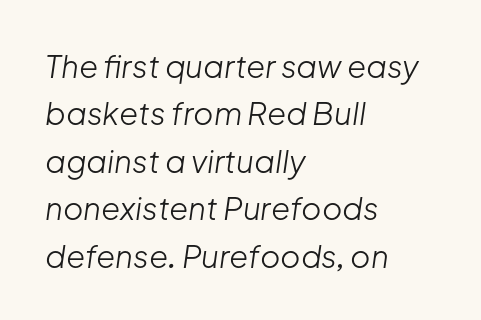
The image shows 31 px light type, italic (leaning right); set left-aligned, normal line spacing (1.53x), normal letter spacing, not underlined; low stroke contrast and a medium x-height.
